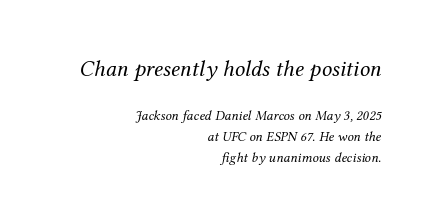
{"italic": "yes", "lean": "right", "slant_degrees": 12, "bold": "no", "underline": "no", "align": "right", "line_spacing": "normal", "line_spacing_ratio": 1.48, "letter_spacing": "normal", "letter_spacing_em": 0.0, "larger_block": "first", "size_ratio": 1.64, "glyph_px": 23}
